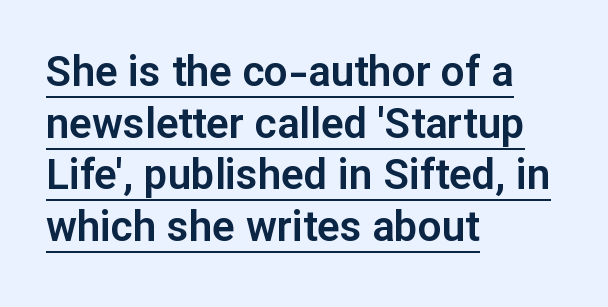
Q: Is the text italic (slanted)? A: No, it is upright.
Q: Is the typeface a serif or a sans-serif typeface? A: Sans-serif.
Q: Is the text underlined? A: Yes.
Q: How is the paragraph aligned? A: Left-aligned.
Q: Is the spacing between letters normal or unusually wide? A: Normal.
Q: Width (condensed, normal, or wide)? A: Normal.
Q: Stroke contrast? A: Low.
Q: x-height? A: Medium.
Q: Monospaced? A: No.
